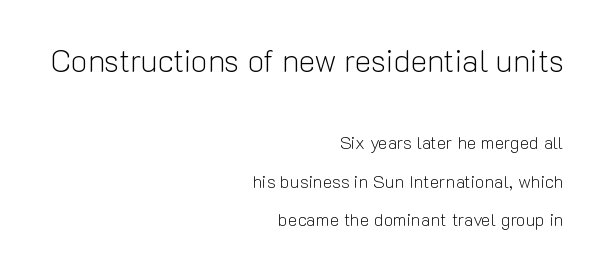
Q: Is the text bold? A: No.
Q: Is the text italic (slanted)? A: No, it is upright.
Q: Is the typeface a serif or a sans-serif typeface? A: Sans-serif.
Q: Is the text underlined? A: No.
Q: How is the paragraph aligned? A: Right-aligned.
Q: Is the spacing between letters normal or unusually wide? A: Normal.
Q: Is the spacing between lines tight, normal or loose? A: Loose.
Q: Which block of text is set in a larger size, the first (top) or the second (bottom)? A: The first (top) one.
Q: Width (condensed, normal, or wide)? A: Normal.
Q: Stroke contrast? A: Low.
Q: x-height? A: Medium.
Q: Monospaced? A: No.
